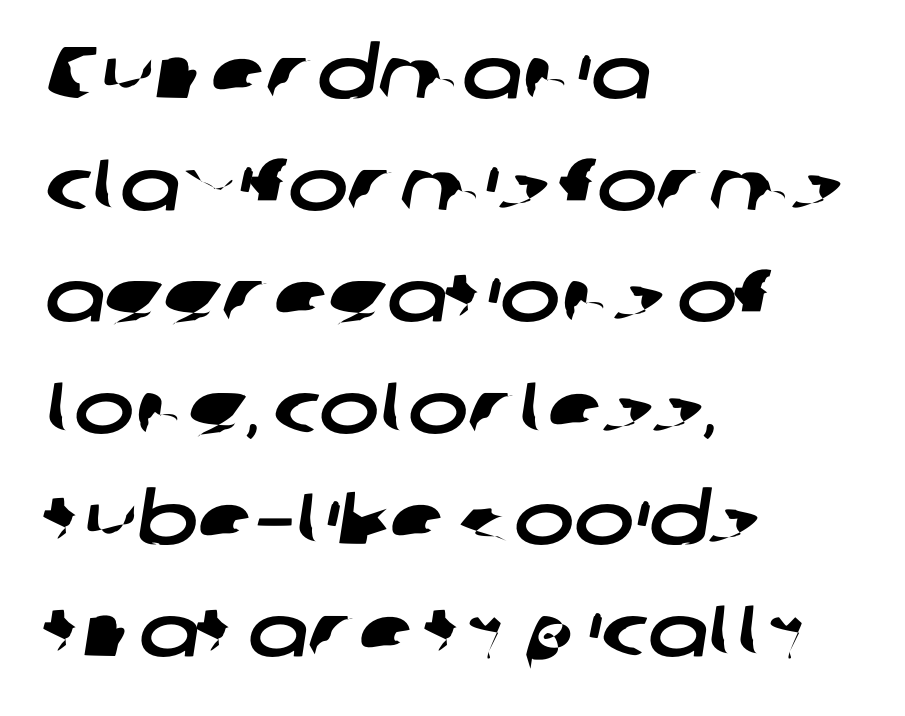
{"serif": "no", "width": "wide", "stroke_contrast": "low", "x_height": "medium", "monospaced": "no", "underline": "no", "align": "left", "line_spacing": "normal", "line_spacing_ratio": 1.55, "letter_spacing": "normal", "letter_spacing_em": 0.0, "glyph_px": 72}
